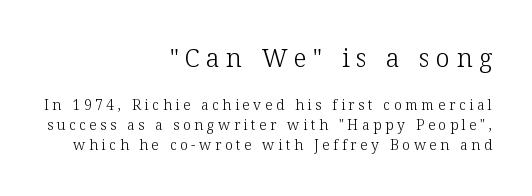
Which margin do the lines hug? The right one — the left edge is uneven. Typesetter's note — upper block bumped up in size, lower block left smaller. Letter spacing: wide. Lines of text with bare space underneath. Weight class: somewhere from thin through regular.
